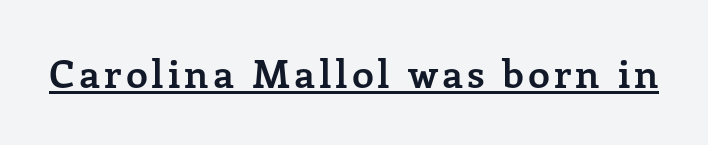
The image shows 39 px semibold serif type, upright; set underlined; low stroke contrast and a medium x-height.
